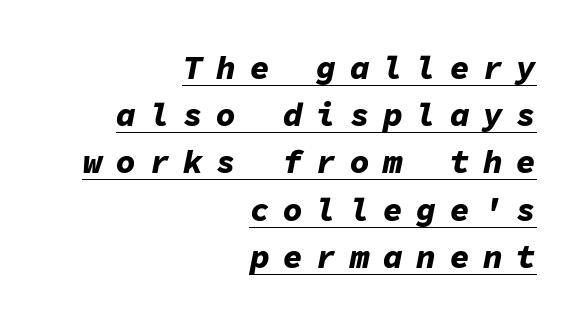
This rendering uses right alignment, leaving the left contour irregular. The designer left line spacing at the default. Italic: yes, the glyphs are oblique. Chunky letters — that's bold for sure. Each word looks stretched out because of the extra space between its letters.
